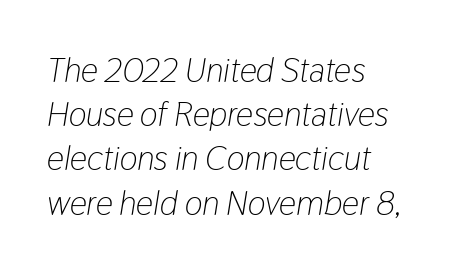
Q: Is the text bold? A: No.
Q: Is the text italic (slanted)? A: Yes, it leans right by about 9 degrees.
Q: Is the text underlined? A: No.
Q: How is the paragraph aligned? A: Left-aligned.
Q: Is the spacing between letters normal or unusually wide? A: Normal.
Q: Is the spacing between lines tight, normal or loose? A: Normal.
Q: Width (condensed, normal, or wide)? A: Condensed.
Q: Stroke contrast? A: Low.
Q: x-height? A: Medium.
Q: Monospaced? A: No.
